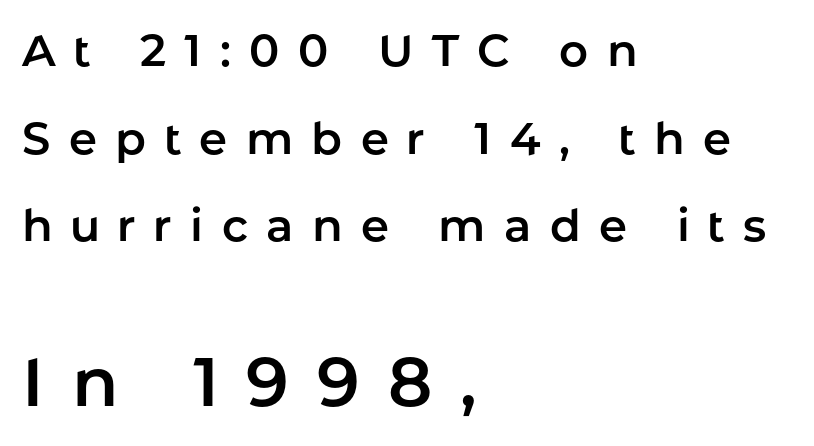
If you measured baseline to baseline, you'd find a long distance. Nope, no serifs anywhere on these letters. Underlining? Definitely not there. These two chunks differ in scale, with the bottom chunk taking the larger measure.
